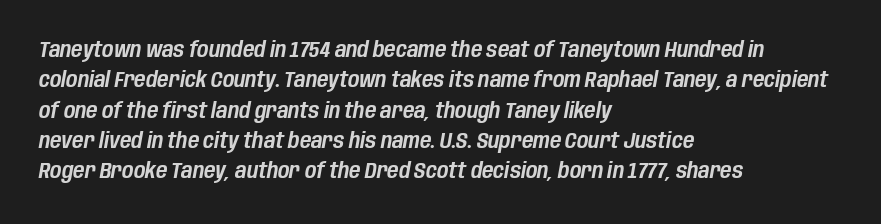
The image shows 22 px text type, italic (leaning right); set left-aligned, normal line spacing (1.38x), normal letter spacing, not underlined.
